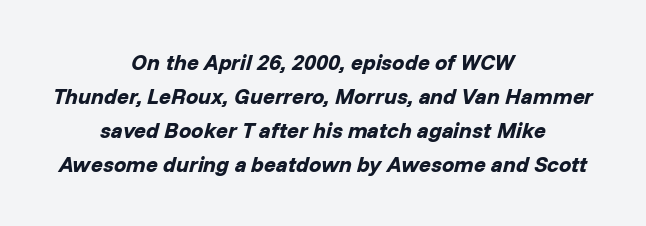
If you measured baseline to baseline, you'd find a middling distance. An italicized treatment has been applied to the whole sample. Just letters on the line, the space beneath them empty. The horizontal fit of the characters is conventional and even. This is heavy type, rendered in bold.
